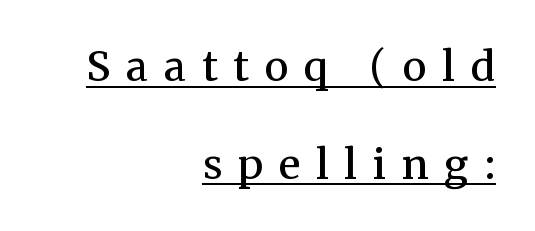
A typesetter would call this leading open, well beyond the default. The face used here appears with an underline applied. Does extra space separate the letters? Yes, quite a lot of it. Tall strokes in this sample are plumb rather than angled. Each line ends at the same right margin while the left side varies. Each letter's strokes conclude with small projecting serifs.
